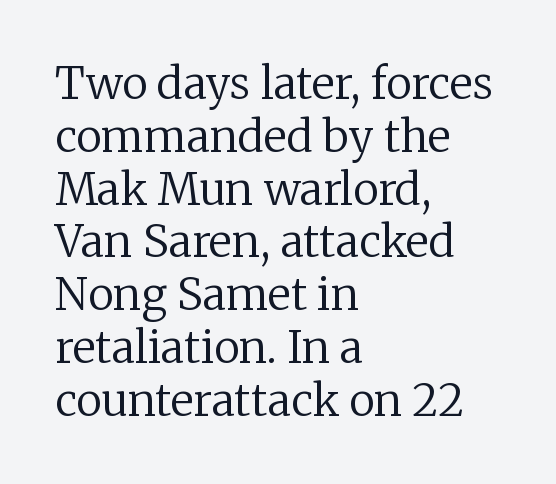
The image shows 44 px regular-weight serif type, upright; set left-aligned, line spacing 1.2x, normal letter spacing, not underlined; low stroke contrast and a medium x-height.
